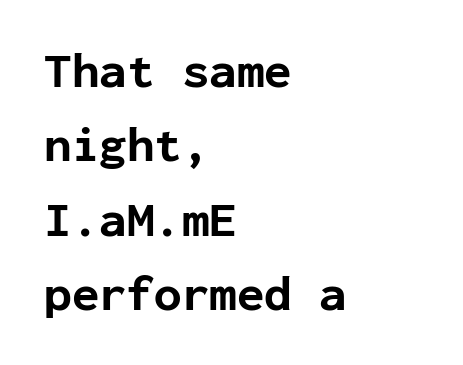
{"serif": "no", "italic": "no", "bold": "yes", "weight": "bold", "width": "normal", "stroke_contrast": "low", "x_height": "medium", "monospaced": "yes", "underline": "no", "align": "left", "line_spacing": "normal", "line_spacing_ratio": 1.49, "letter_spacing": "normal", "letter_spacing_em": 0.0, "glyph_px": 50}
